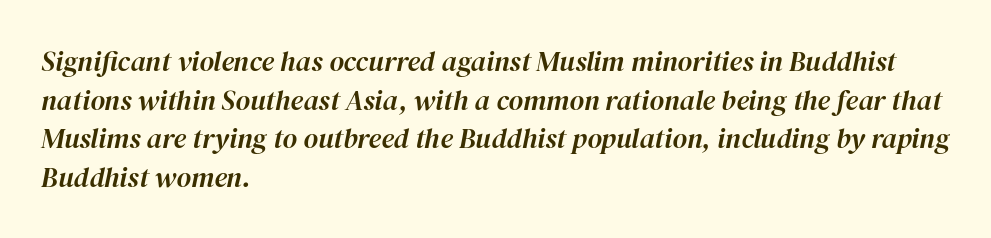
{"italic": "yes", "lean": "right", "slant_degrees": 12, "width": "normal", "stroke_contrast": "high", "x_height": "medium", "monospaced": "no", "underline": "no", "align": "left", "line_spacing": "normal", "line_spacing_ratio": 1.38, "letter_spacing": "normal", "letter_spacing_em": 0.0, "glyph_px": 28}
